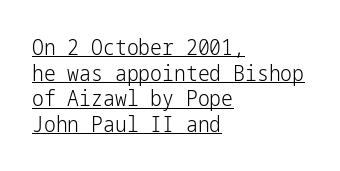
{"italic": "no", "bold": "no", "underline": "yes", "align": "left", "line_spacing_ratio": 1.22, "letter_spacing": "normal", "letter_spacing_em": 0.0, "glyph_px": 21}
